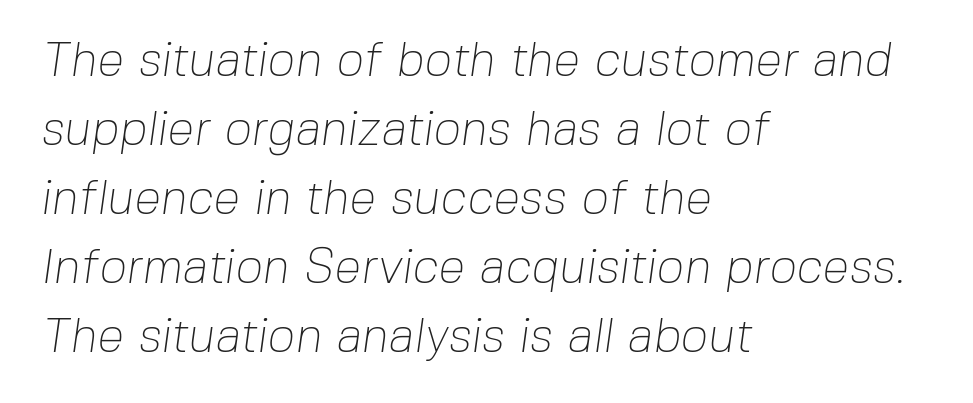
Q: Is the text bold? A: No.
Q: Is the typeface a serif or a sans-serif typeface? A: Sans-serif.
Q: Is the text underlined? A: No.
Q: How is the paragraph aligned? A: Left-aligned.
Q: Is the spacing between letters normal or unusually wide? A: Normal.
Q: Is the spacing between lines tight, normal or loose? A: Normal.
Q: Width (condensed, normal, or wide)? A: Normal.
Q: Stroke contrast? A: Low.
Q: x-height? A: Medium.
Q: Monospaced? A: No.
